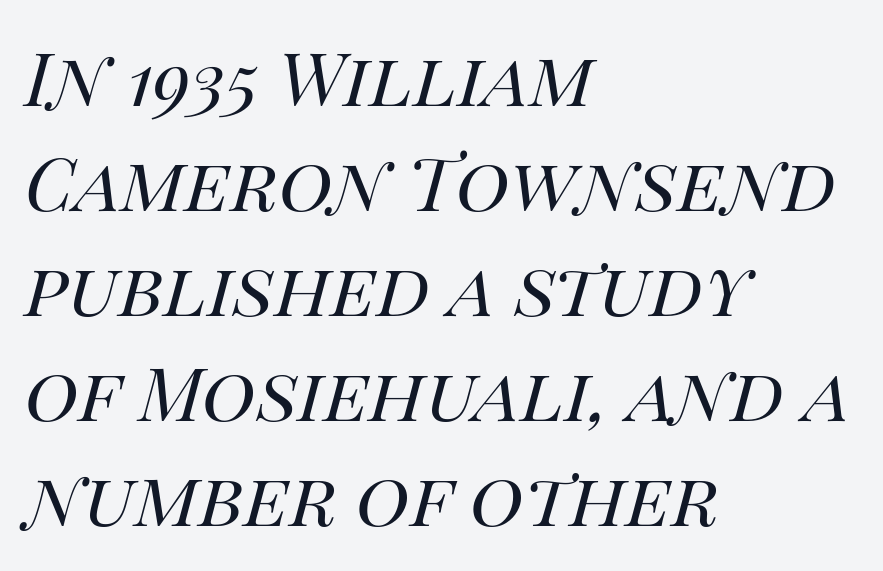
Q: Is the text bold? A: No.
Q: Is the text italic (slanted)? A: Yes, it leans right by about 14 degrees.
Q: Is the text underlined? A: No.
Q: How is the paragraph aligned? A: Left-aligned.
Q: Is the spacing between letters normal or unusually wide? A: Normal.
Q: Is the spacing between lines tight, normal or loose? A: Normal.
Q: Width (condensed, normal, or wide)? A: Normal.
Q: Stroke contrast? A: High.
Q: x-height? A: Large.
Q: Monospaced? A: No.
